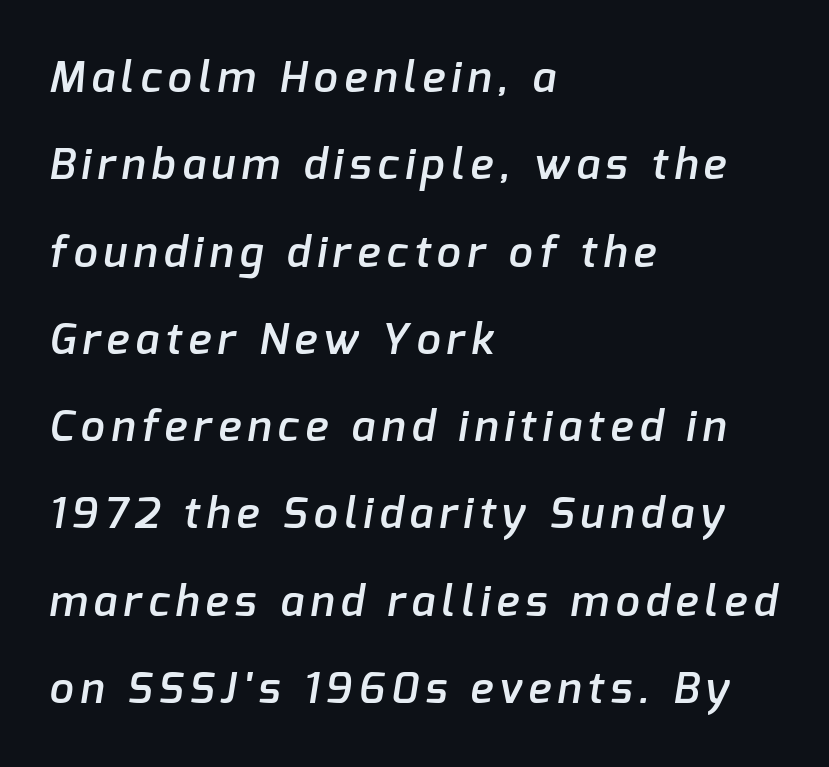
This block would shrink considerably if given ordinary leading; it's expanded now. The glyphs in this specimen are sans serif. All the whitespace from short lines collects on the right. Underline: absent.
